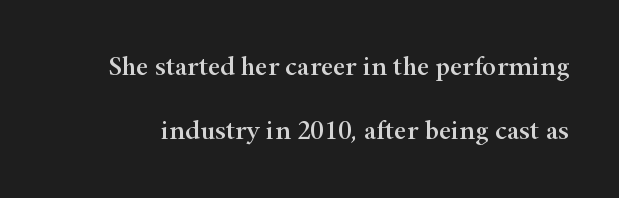
{"italic": "no", "underline": "no", "line_spacing": "loose", "line_spacing_ratio": 2.37, "letter_spacing": "normal", "letter_spacing_em": 0.0, "glyph_px": 27}
